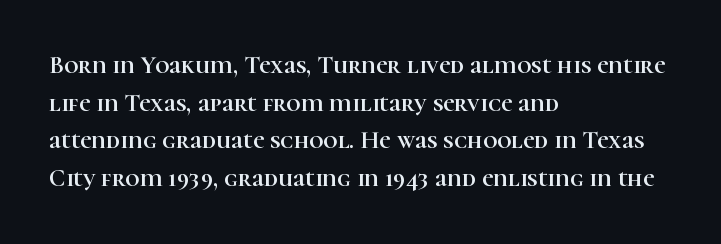
Q: Is the text italic (slanted)? A: No, it is upright.
Q: Is the text underlined? A: No.
Q: How is the paragraph aligned? A: Left-aligned.
Q: Is the spacing between letters normal or unusually wide? A: Normal.
Q: Is the spacing between lines tight, normal or loose? A: Normal.
